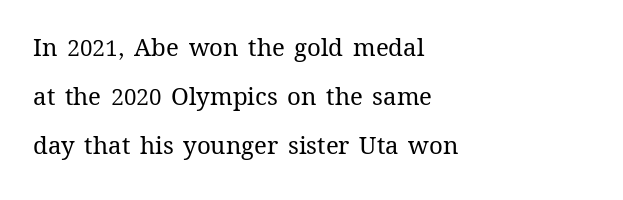
{"italic": "no", "bold": "no", "underline": "no", "align": "left", "line_spacing": "loose", "line_spacing_ratio": 2.05, "letter_spacing": "normal", "letter_spacing_em": 0.0, "glyph_px": 24}
